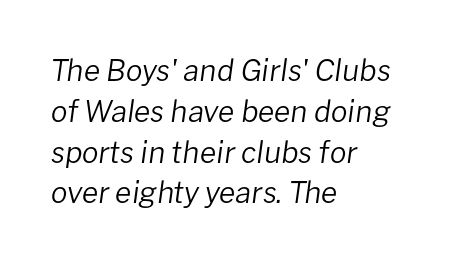
Each word holds together tightly as a unit, with standard inter-letter gaps. If you drew a line through each stem, it would be angled. These lines stack with their left ends in a neat column. The baseline area is clear. Letters have the restrained weight of plain body copy at most. Rows of type keep a routine distance in the vertical direction.
